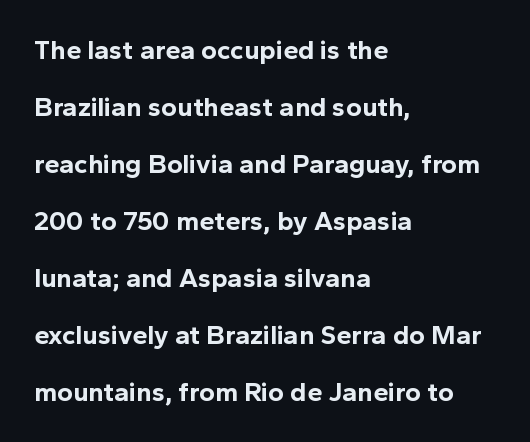
{"italic": "no", "bold": "yes", "underline": "no", "align": "left", "line_spacing": "loose", "line_spacing_ratio": 2.11, "letter_spacing": "normal", "letter_spacing_em": 0.0, "glyph_px": 27}
